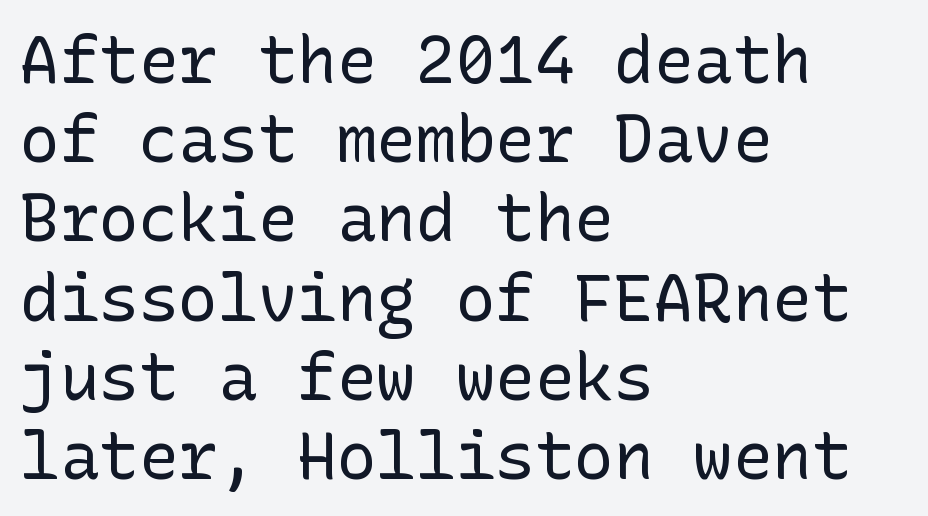
The image shows 66 px regular-weight sans-serif type, upright; set left-aligned, line spacing 1.2x, normal letter spacing, not underlined; low stroke contrast and a medium x-height.
